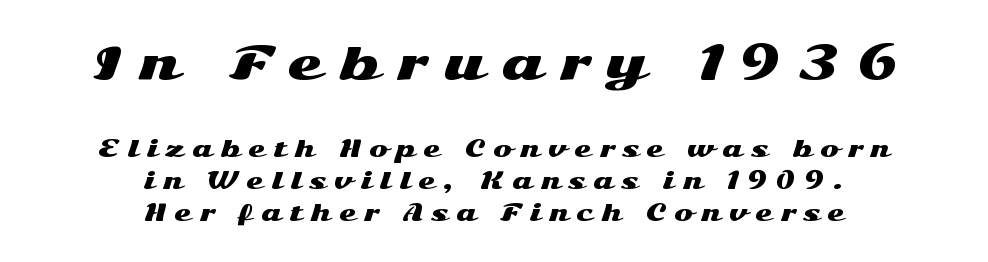
{"serif": "no", "width": "wide", "stroke_contrast": "medium", "x_height": "medium", "monospaced": "no", "underline": "no", "align": "center", "line_spacing": "normal", "line_spacing_ratio": 1.45, "letter_spacing": "wide", "letter_spacing_em": 0.37, "larger_block": "first", "size_ratio": 2.05, "glyph_px": 45}
